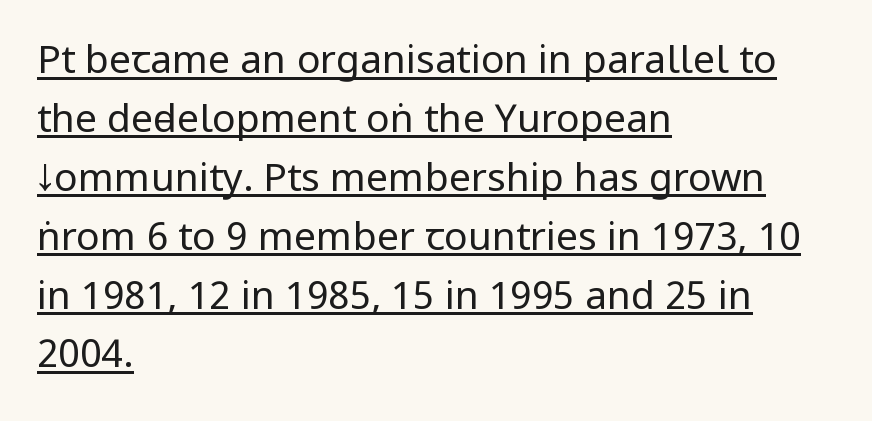
The image shows 39 px regular-weight, condensed sans-serif type, upright; set left-aligned, normal line spacing (1.51x), normal letter spacing, underlined; low stroke contrast and a large x-height.
